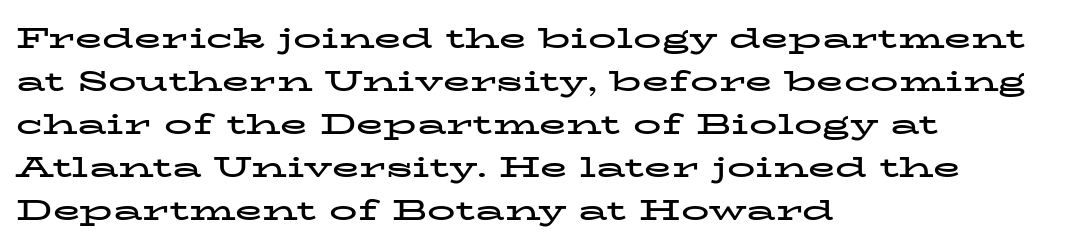
Are there feet on the stems? There are — it's a serif. Character widths vary here, with narrow letters taking less room than wide ones. Just letters on the line, the space beneath them empty. Posture: vertical.
